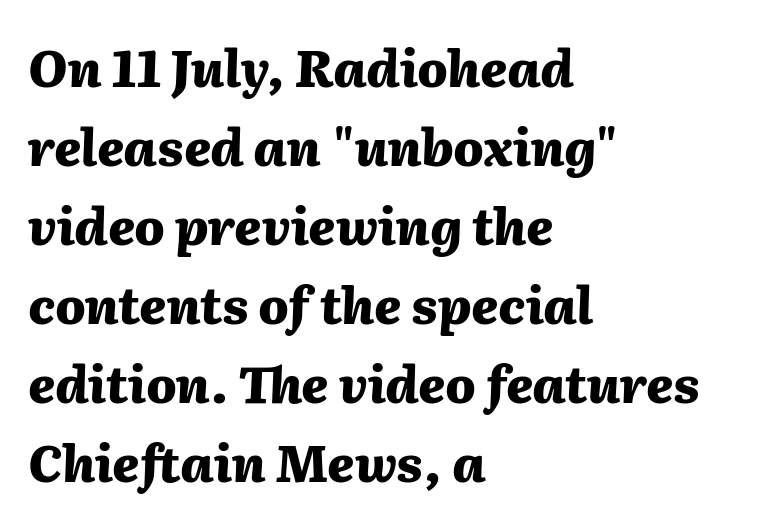
The image shows 50 px heavy type, italic (leaning right); set left-aligned, normal line spacing (1.58x), normal letter spacing, not underlined; medium stroke contrast and a medium x-height.
